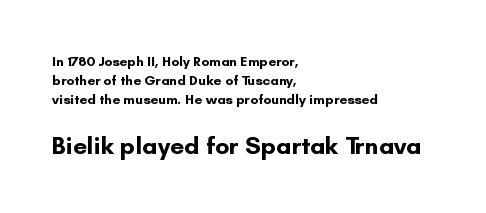
The image shows 25 px bold type, upright; set left-aligned, normal line spacing (1.37x), normal letter spacing, not underlined; the second (bottom) block is 1.79x larger.
